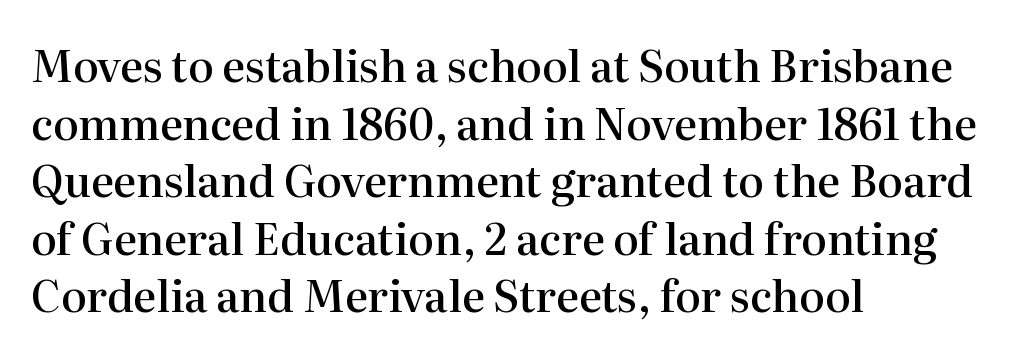
Q: Is the text bold? A: Semi-bold.
Q: Is the text italic (slanted)? A: No, it is upright.
Q: Is the typeface a serif or a sans-serif typeface? A: Serif.
Q: Is the text underlined? A: No.
Q: How is the paragraph aligned? A: Left-aligned.
Q: Is the spacing between letters normal or unusually wide? A: Normal.
Q: Is the spacing between lines tight, normal or loose? A: Normal.
Q: Width (condensed, normal, or wide)? A: Normal.
Q: Stroke contrast? A: High.
Q: x-height? A: Medium.
Q: Monospaced? A: No.
